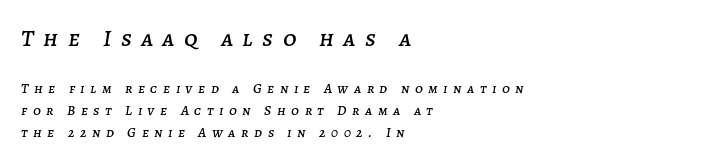
Baseline-to-baseline distance is the conventional proportion of letter height. A typesetter would call this heavily tracked-out type. This is oblique type, the kind used for emphasis or titles. This rendering uses left alignment, leaving the right contour irregular.
